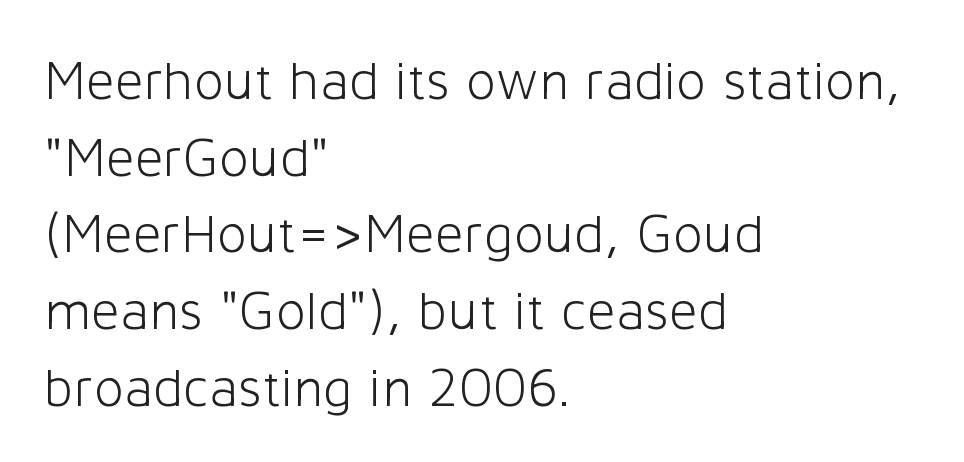
The image shows 56 px light sans-serif type, upright; set left-aligned, normal line spacing (1.37x), normal letter spacing, not underlined; low stroke contrast and a medium x-height.
